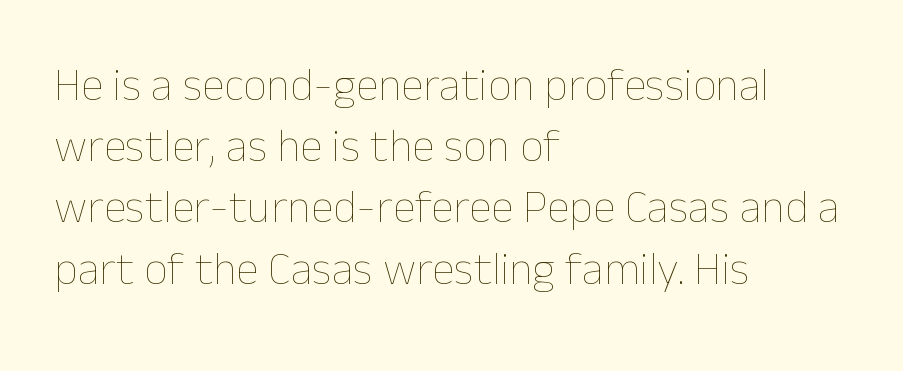
The image shows 46 px thin type, upright; set left-aligned, normal line spacing (1.33x), normal letter spacing, not underlined; low stroke contrast and a medium x-height.
